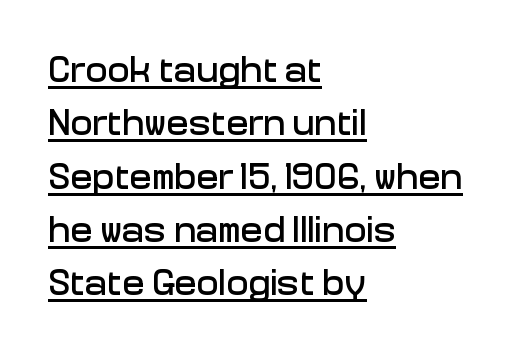
The image shows 37 px sans-serif type, upright; set left-aligned, normal line spacing (1.44x), normal letter spacing, underlined; low stroke contrast and a medium x-height.
